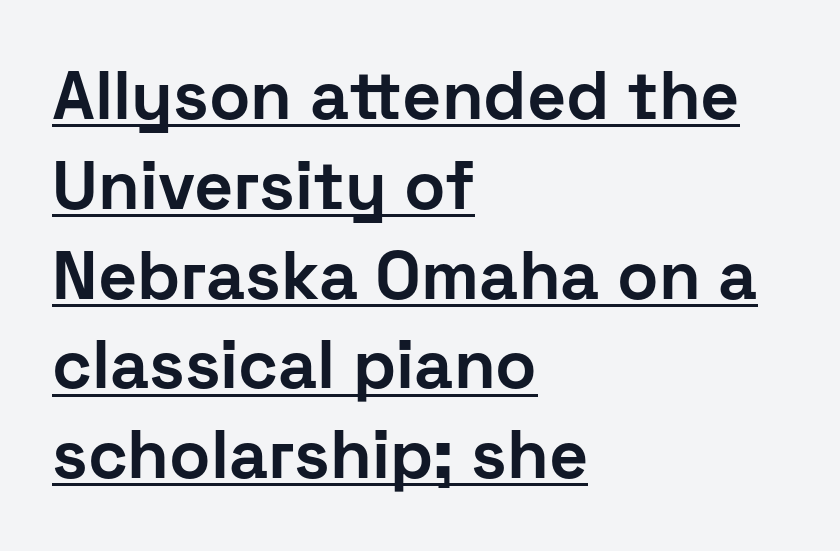
The image shows 68 px bold sans-serif type, upright; set left-aligned, normal line spacing (1.32x), normal letter spacing, underlined; low stroke contrast and a medium x-height.
